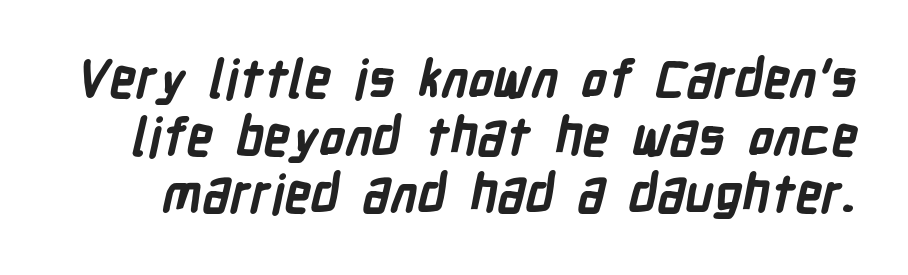
{"serif": "no", "bold": "yes", "weight": "bold", "width": "condensed", "stroke_contrast": "low", "x_height": "medium", "monospaced": "no", "underline": "no", "line_spacing": "tight", "line_spacing_ratio": 1.11, "letter_spacing": "normal", "letter_spacing_em": 0.0, "glyph_px": 52}
